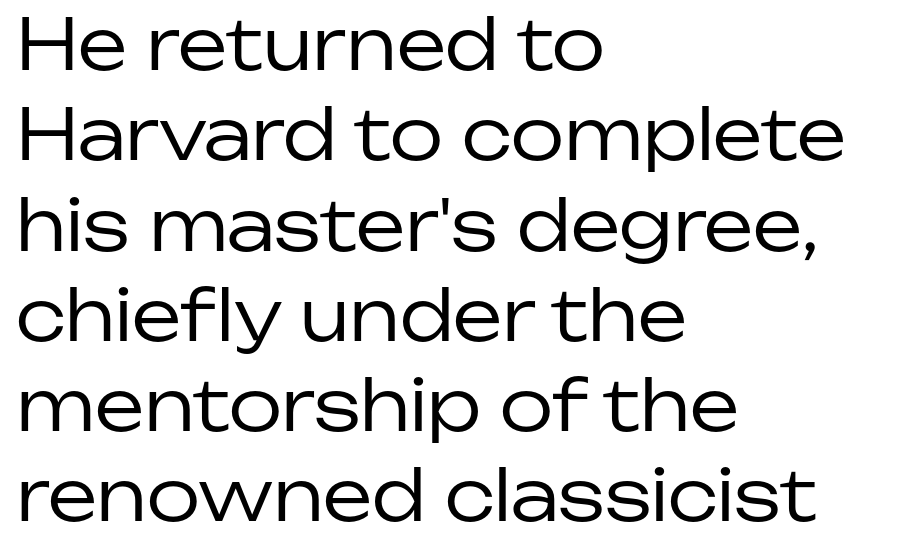
Q: Is the text bold? A: No.
Q: Is the text italic (slanted)? A: No, it is upright.
Q: Is the typeface a serif or a sans-serif typeface? A: Sans-serif.
Q: Is the text underlined? A: No.
Q: How is the paragraph aligned? A: Left-aligned.
Q: Is the spacing between letters normal or unusually wide? A: Normal.
Q: Is the spacing between lines tight, normal or loose? A: Normal.
Q: Width (condensed, normal, or wide)? A: Normal.
Q: Stroke contrast? A: Low.
Q: x-height? A: Medium.
Q: Monospaced? A: No.
